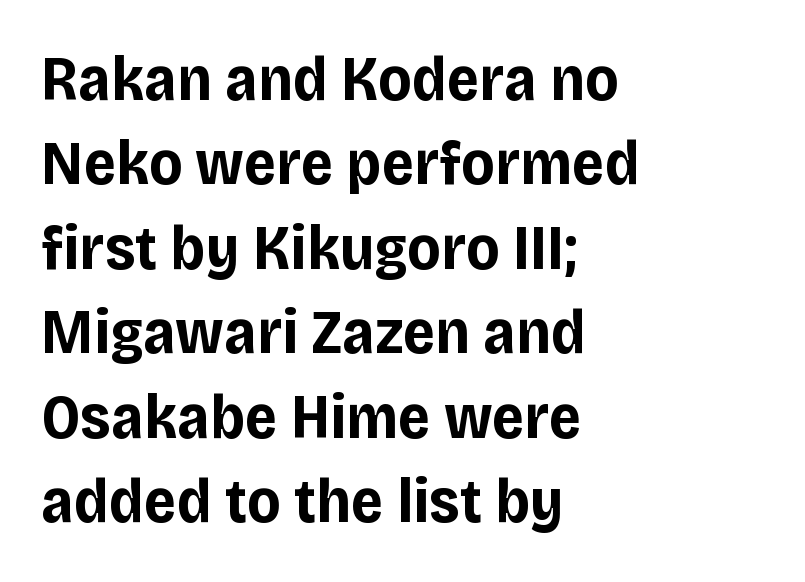
{"serif": "no", "italic": "no", "bold": "yes", "weight": "bold", "width": "normal", "stroke_contrast": "low", "x_height": "large", "monospaced": "no", "underline": "no", "align": "left", "line_spacing": "normal", "line_spacing_ratio": 1.34, "letter_spacing": "normal", "letter_spacing_em": 0.0, "glyph_px": 63}
